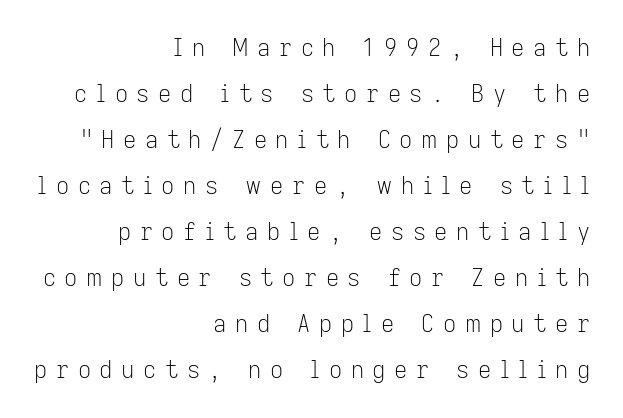
On a weight scale, this lands at 450 or below. Check the space under the baseline: it is left empty. Whoever set this chose breathing room over compactness in the vertical rhythm. Unlike italic type, these characters show no tilt at all.
